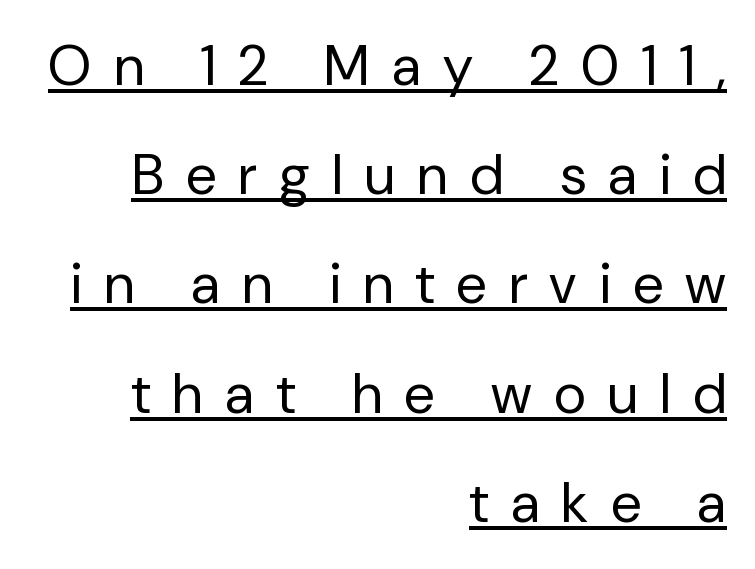
Q: Is the text bold? A: No.
Q: Is the text italic (slanted)? A: No, it is upright.
Q: Is the typeface a serif or a sans-serif typeface? A: Sans-serif.
Q: Is the text underlined? A: Yes.
Q: How is the paragraph aligned? A: Right-aligned.
Q: Is the spacing between letters normal or unusually wide? A: Unusually wide.
Q: Is the spacing between lines tight, normal or loose? A: Loose.
Q: Width (condensed, normal, or wide)? A: Normal.
Q: Stroke contrast? A: Low.
Q: x-height? A: Medium.
Q: Monospaced? A: No.
